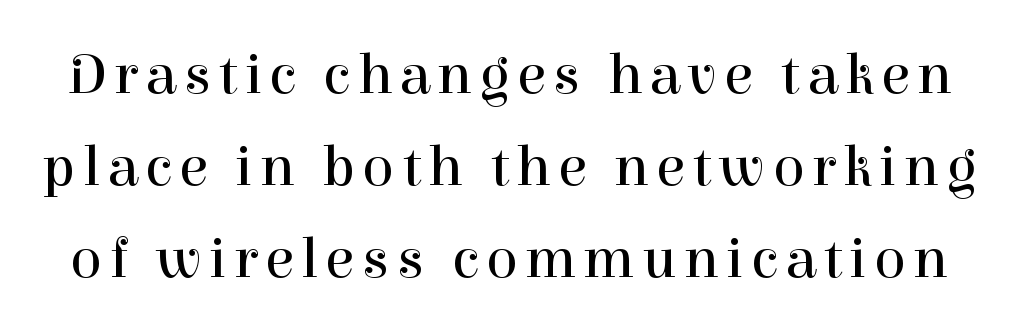
{"serif": "yes", "italic": "no", "bold": "no", "weight": "regular", "width": "normal", "stroke_contrast": "high", "x_height": "medium", "monospaced": "no", "underline": "no", "line_spacing": "normal", "line_spacing_ratio": 1.56, "glyph_px": 59}
